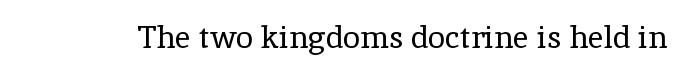
The image shows 31 px regular-weight serif type, upright; set normal letter spacing, not underlined; a medium x-height.
